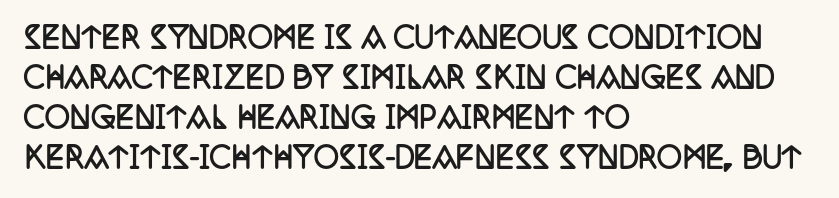
Q: Is the text bold? A: Yes.
Q: Is the text italic (slanted)? A: No, it is upright.
Q: Is the typeface a serif or a sans-serif typeface? A: Serif.
Q: Is the text underlined? A: No.
Q: How is the paragraph aligned? A: Left-aligned.
Q: Is the spacing between letters normal or unusually wide? A: Normal.
Q: Is the spacing between lines tight, normal or loose? A: Normal.
Q: Width (condensed, normal, or wide)? A: Condensed.
Q: Stroke contrast? A: Low.
Q: x-height? A: Large.
Q: Monospaced? A: No.
